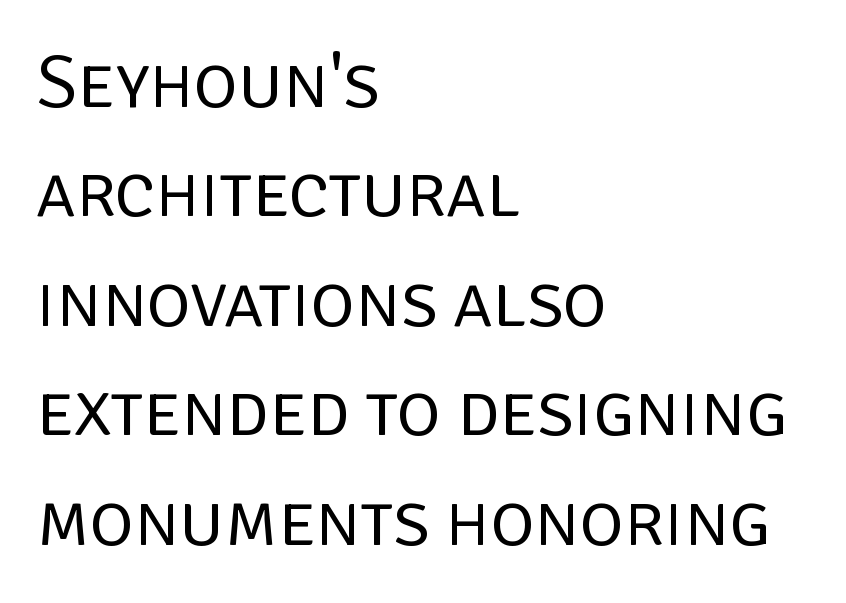
The weight would be labelled regular, book, light, or lighter still. What stands out about the letter spacing? Nothing — it is the standard amount. You could not count columns in this text — the font is proportionally spaced. The space between consecutive lines is moderate.
